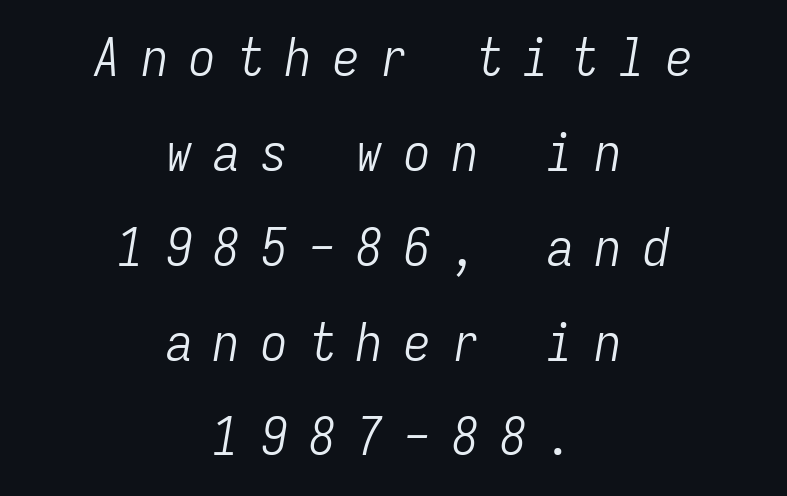
Q: Is the text bold? A: No.
Q: Is the text italic (slanted)? A: Yes, it leans right by about 9 degrees.
Q: Is the text underlined? A: No.
Q: How is the paragraph aligned? A: Centered.
Q: Is the spacing between letters normal or unusually wide? A: Unusually wide.
Q: Width (condensed, normal, or wide)? A: Condensed.
Q: Stroke contrast? A: Low.
Q: x-height? A: Medium.
Q: Monospaced? A: Yes.
